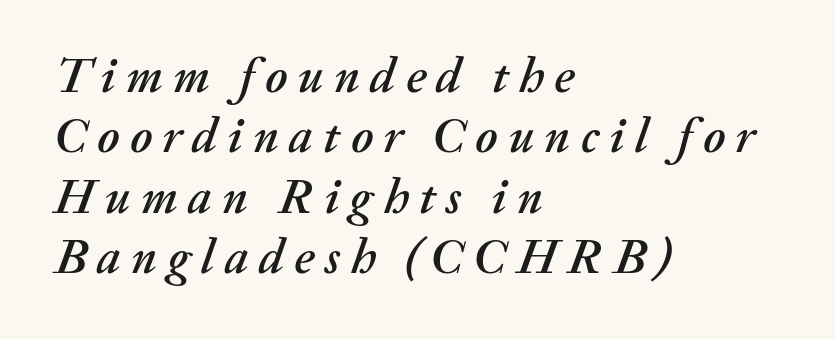
The image shows 49 px text type, italic (leaning right); set left-aligned, line spacing 1.23x, unusually wide letter spacing (+0.21 em), not underlined; medium stroke contrast and a medium x-height.
